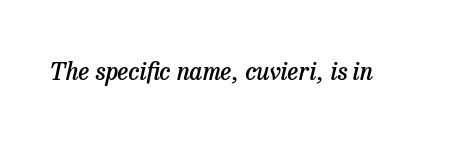
The image shows 24 px text type, italic (leaning right); set normal letter spacing, not underlined.
